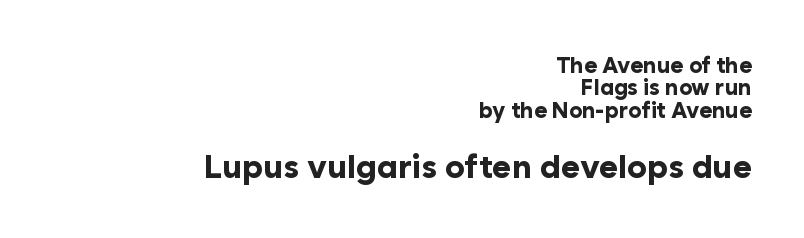
Inter-character spacing is left at the font's built-in metrics. Summary of vertical rhythm: compact, with narrow interline spacing. Weight check: bold — yes, fully. Type size steps up from the first block to the second.
